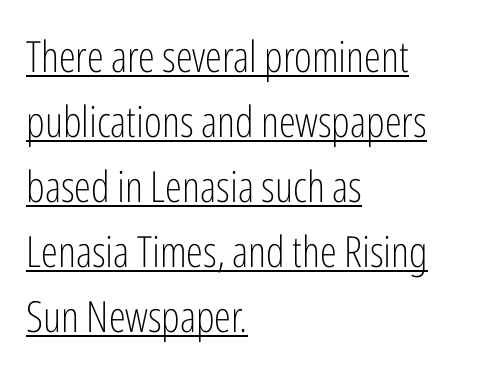
The image shows 43 px light, condensed sans-serif type, upright; set left-aligned, normal line spacing (1.51x), normal letter spacing, underlined; low stroke contrast and a medium x-height.
